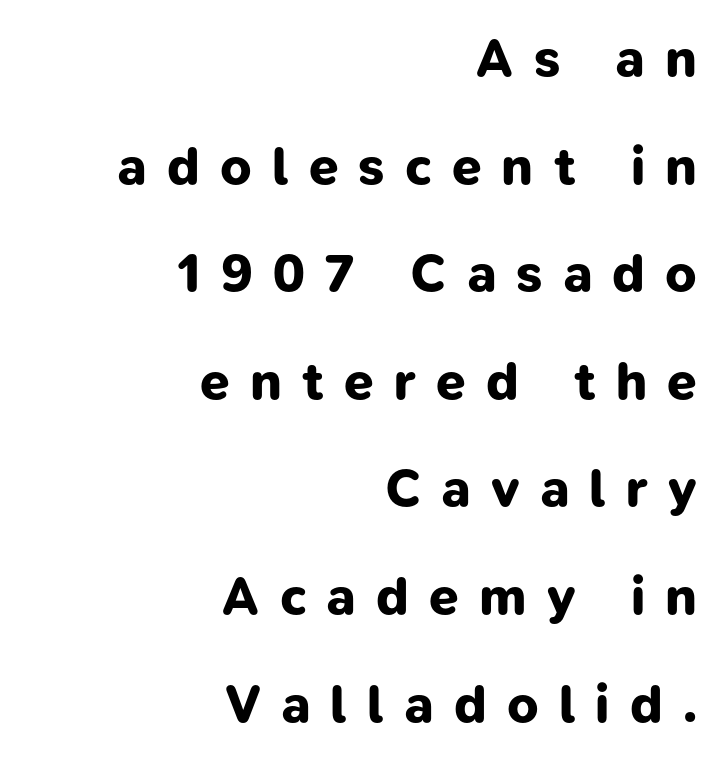
Q: Is the text bold? A: Yes.
Q: Is the typeface a serif or a sans-serif typeface? A: Sans-serif.
Q: Is the text underlined? A: No.
Q: How is the paragraph aligned? A: Right-aligned.
Q: Is the spacing between letters normal or unusually wide? A: Unusually wide.
Q: Is the spacing between lines tight, normal or loose? A: Loose.
Q: Width (condensed, normal, or wide)? A: Normal.
Q: Stroke contrast? A: Low.
Q: x-height? A: Medium.
Q: Monospaced? A: No.
